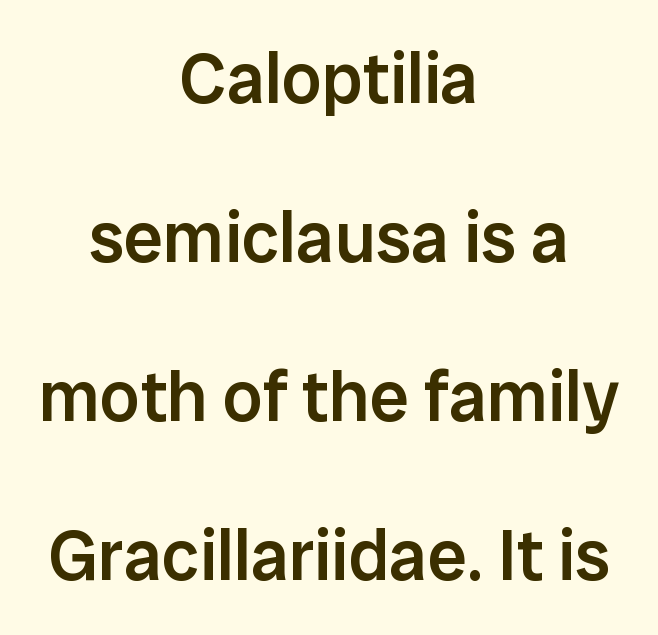
{"serif": "no", "italic": "no", "bold": "semi", "weight": "semibold", "width": "normal", "stroke_contrast": "low", "x_height": "medium", "monospaced": "no", "underline": "no", "align": "center", "line_spacing": "loose", "line_spacing_ratio": 2.24, "letter_spacing": "normal", "letter_spacing_em": 0.0, "glyph_px": 71}
